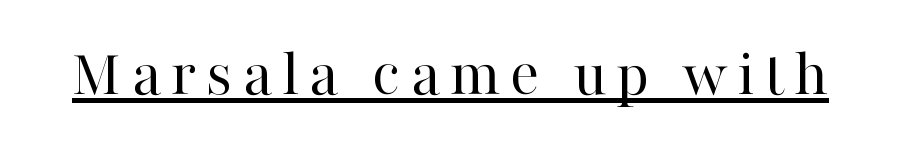
The image shows 68 px regular-weight serif type, upright; set underlined; high stroke contrast and a medium x-height.
